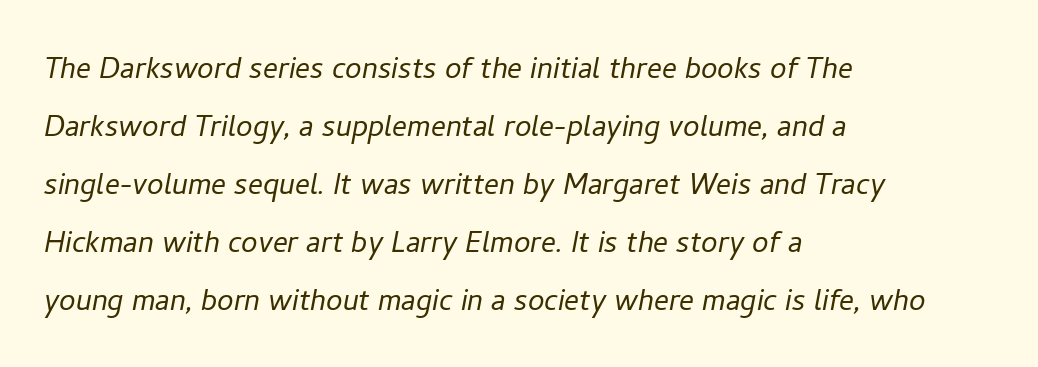
The image shows 37 px light type, italic (leaning right); set left-aligned, normal line spacing (1.57x), normal letter spacing, not underlined; low stroke contrast and a medium x-height.
